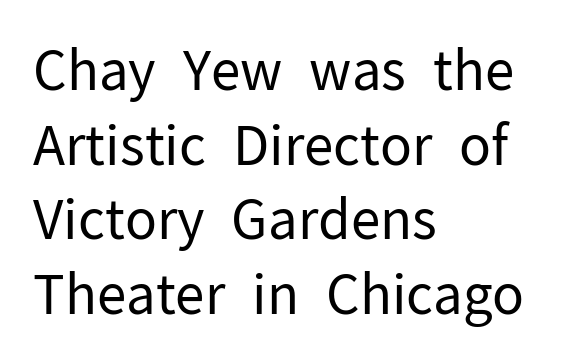
Caption: standard tracking, unaltered. No italicization has been applied; the sample stays upright. Casual observation: everything's shoved over to the left. Each stroke keeps to a modest, everyday thickness or less.
